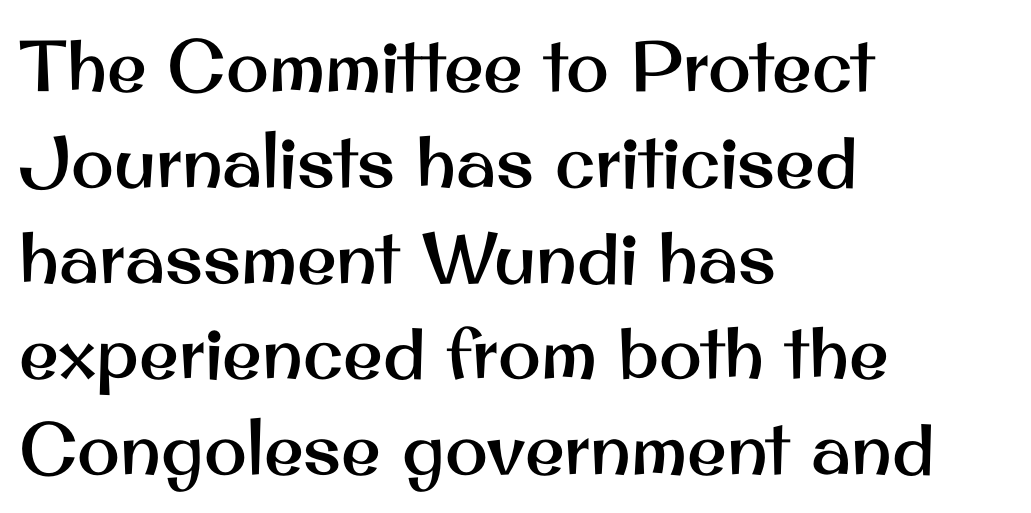
{"serif": "no", "italic": "no", "width": "normal", "stroke_contrast": "medium", "x_height": "small", "monospaced": "no", "underline": "no", "align": "left", "line_spacing": "normal", "line_spacing_ratio": 1.33, "letter_spacing": "normal", "letter_spacing_em": 0.0, "glyph_px": 72}
